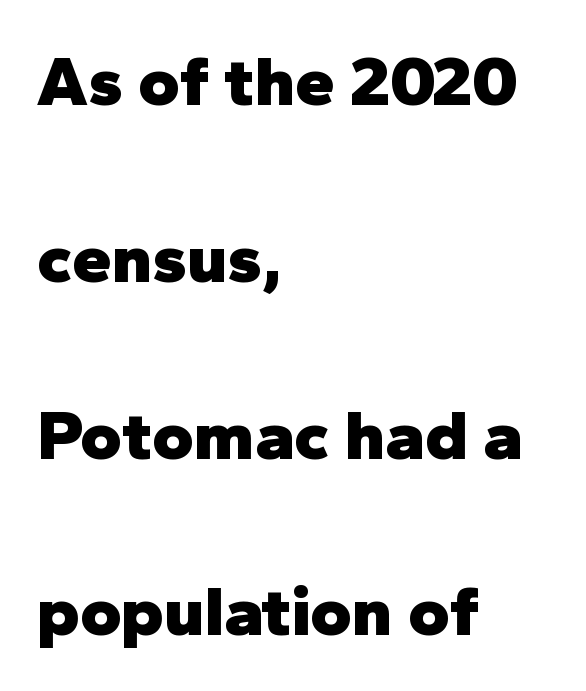
Q: Is the text bold? A: Yes.
Q: Is the text italic (slanted)? A: No, it is upright.
Q: Is the typeface a serif or a sans-serif typeface? A: Sans-serif.
Q: Is the text underlined? A: No.
Q: How is the paragraph aligned? A: Left-aligned.
Q: Is the spacing between letters normal or unusually wide? A: Normal.
Q: Is the spacing between lines tight, normal or loose? A: Loose.
Q: Width (condensed, normal, or wide)? A: Normal.
Q: Stroke contrast? A: Low.
Q: x-height? A: Medium.
Q: Monospaced? A: No.
